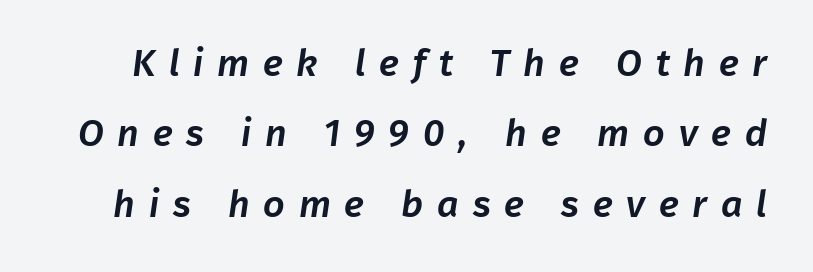
The image shows 38 px sans-serif type; set line spacing 1.85x, unusually wide letter spacing (+0.36 em), not underlined; low stroke contrast and a medium x-height.
